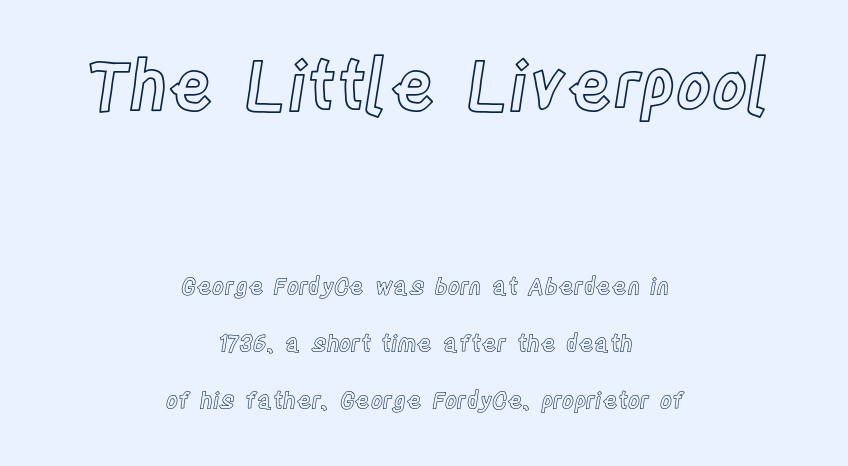
Look at the glyph heights: the upper group is clearly the bigger setting. The tracking reads as untouched default to a designer's eye. This rendering uses center alignment, leaving both contours irregular but symmetric. This block would shrink considerably if given ordinary leading; it's expanded now. Note the varied advance widths — an 'i' is clearly narrower than an 'm'.
